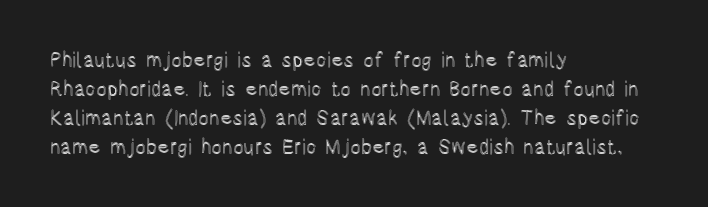
Rows of type keep a routine distance in the vertical direction. Is the block centered? No — it sits flush against the left margin. No italicization has been applied; the sample stays upright. Letters rest on an invisible, unmarked baseline.
